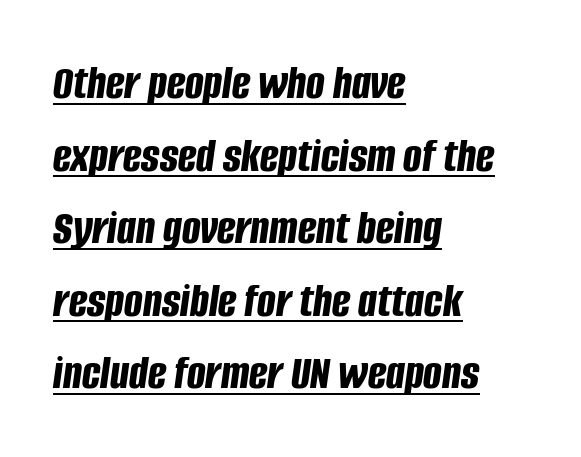
Q: Is the text bold? A: Yes.
Q: Is the text italic (slanted)? A: Yes, it leans right by about 8 degrees.
Q: Is the text underlined? A: Yes.
Q: How is the paragraph aligned? A: Left-aligned.
Q: Is the spacing between letters normal or unusually wide? A: Normal.
Q: Is the spacing between lines tight, normal or loose? A: Normal.
Q: Width (condensed, normal, or wide)? A: Condensed.
Q: Stroke contrast? A: Low.
Q: x-height? A: Large.
Q: Monospaced? A: No.
